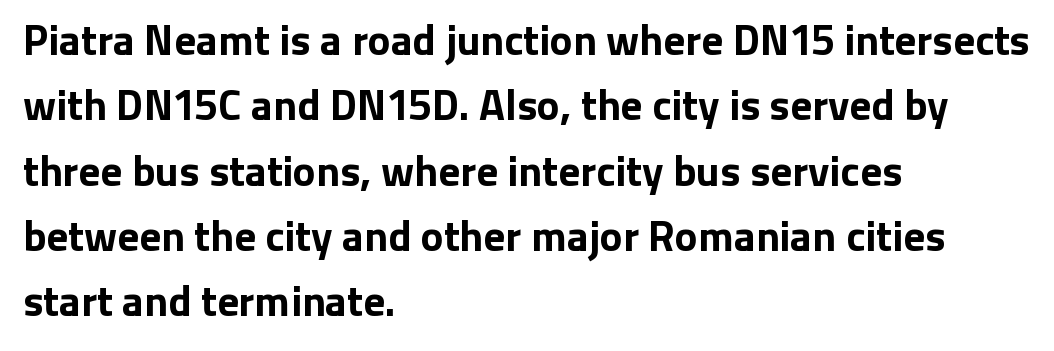
Q: Is the text bold? A: Yes.
Q: Is the text italic (slanted)? A: No, it is upright.
Q: Is the typeface a serif or a sans-serif typeface? A: Sans-serif.
Q: Is the text underlined? A: No.
Q: How is the paragraph aligned? A: Left-aligned.
Q: Is the spacing between letters normal or unusually wide? A: Normal.
Q: Is the spacing between lines tight, normal or loose? A: Normal.
Q: Width (condensed, normal, or wide)? A: Normal.
Q: Stroke contrast? A: Low.
Q: x-height? A: Medium.
Q: Monospaced? A: No.
